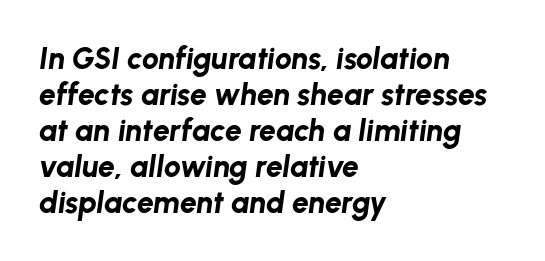
{"italic": "yes", "lean": "right", "slant_degrees": 8, "bold": "yes", "weight": "bold", "width": "normal", "stroke_contrast": "low", "x_height": "medium", "monospaced": "no", "underline": "no", "align": "left", "line_spacing_ratio": 1.2, "letter_spacing": "normal", "letter_spacing_em": 0.0, "glyph_px": 30}
